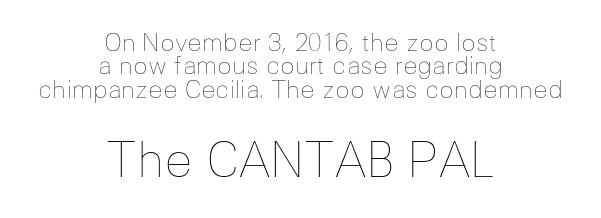
{"italic": "no", "bold": "no", "weight": "thin", "width": "normal", "stroke_contrast": "low", "x_height": "medium", "monospaced": "no", "underline": "no", "align": "center", "line_spacing": "tight", "line_spacing_ratio": 0.97, "letter_spacing": "normal", "letter_spacing_em": 0.0, "larger_block": "second", "size_ratio": 1.96, "glyph_px": 47}
